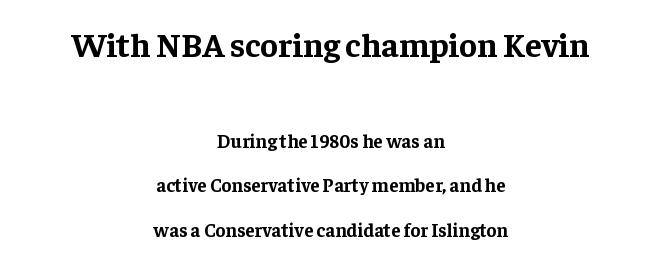
{"serif": "yes", "italic": "no", "bold": "yes", "weight": "bold", "width": "normal", "stroke_contrast": "low", "x_height": "medium", "monospaced": "no", "underline": "no", "align": "center", "line_spacing": "loose", "line_spacing_ratio": 2.34, "letter_spacing": "normal", "letter_spacing_em": 0.0, "larger_block": "first", "size_ratio": 1.79, "glyph_px": 34}
